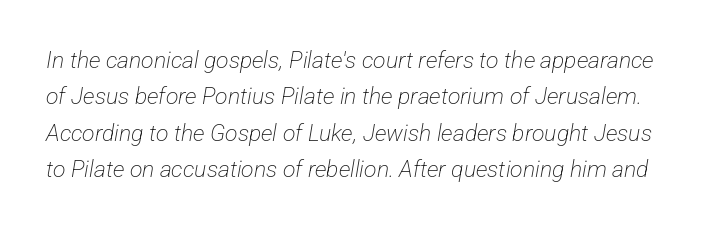
Q: Is the text bold? A: No.
Q: Is the text underlined? A: No.
Q: Is the spacing between letters normal or unusually wide? A: Normal.
Q: Is the spacing between lines tight, normal or loose? A: Normal.
